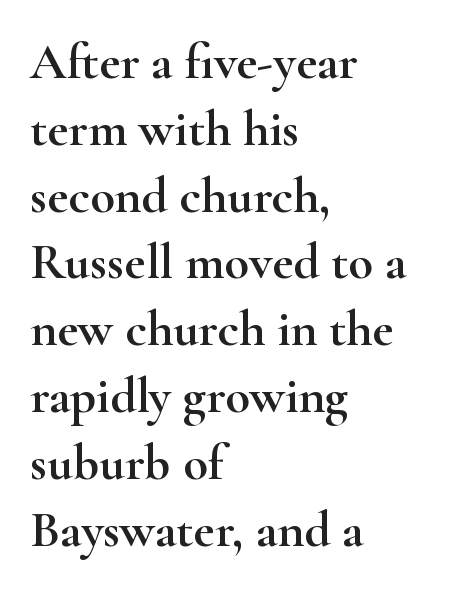
{"serif": "yes", "italic": "no", "width": "wide", "stroke_contrast": "high", "x_height": "small", "monospaced": "no", "underline": "no", "align": "left", "line_spacing": "normal", "line_spacing_ratio": 1.31, "letter_spacing": "normal", "letter_spacing_em": 0.0, "glyph_px": 51}
